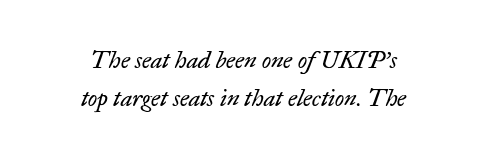
Teacher's note: observe the equal gaps on both sides — that is centered alignment. Tracking value appears to be zero — textbook default spacing. Notice how the stems are inclined rather than vertical — that's the hallmark of italics. The vertical gap from one line to the next is medium. The baseline area is clear.
